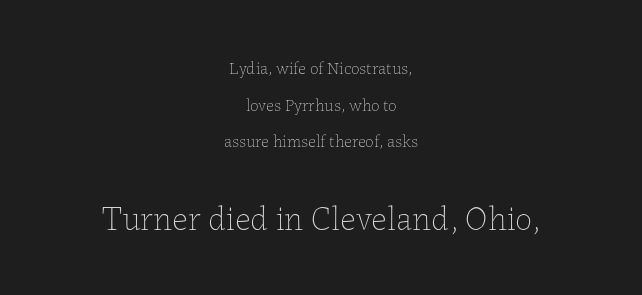
{"italic": "no", "bold": "no", "weight": "thin", "width": "normal", "stroke_contrast": "low", "x_height": "medium", "monospaced": "no", "underline": "no", "align": "center", "line_spacing": "loose", "line_spacing_ratio": 2.15, "letter_spacing": "normal", "letter_spacing_em": 0.0, "larger_block": "second", "size_ratio": 2.0, "glyph_px": 34}
